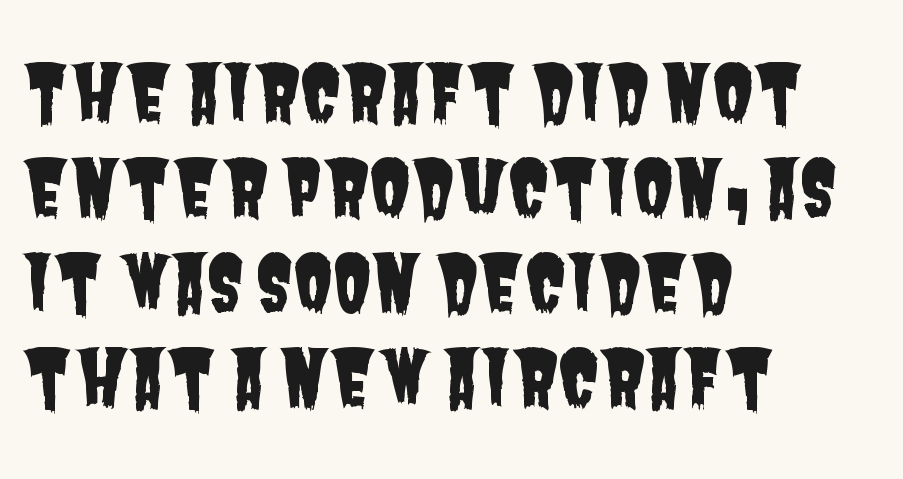
Q: Is the typeface a serif or a sans-serif typeface? A: Sans-serif.
Q: Is the text underlined? A: No.
Q: How is the paragraph aligned? A: Left-aligned.
Q: Is the spacing between letters normal or unusually wide? A: Normal.
Q: Is the spacing between lines tight, normal or loose? A: Normal.
Q: Width (condensed, normal, or wide)? A: Condensed.
Q: Stroke contrast? A: Low.
Q: x-height? A: Large.
Q: Monospaced? A: No.
